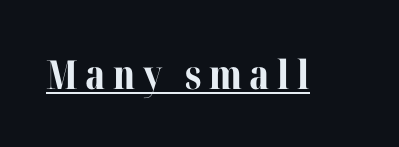
The image shows 40 px bold serif type, upright; set underlined; medium stroke contrast and a medium x-height.
